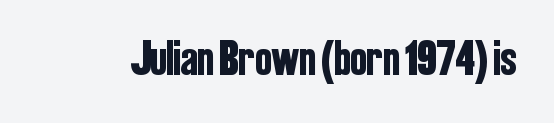
{"serif": "no", "italic": "no", "width": "condensed", "stroke_contrast": "low", "x_height": "medium", "monospaced": "no", "underline": "no", "letter_spacing": "normal", "letter_spacing_em": 0.0, "glyph_px": 49}
